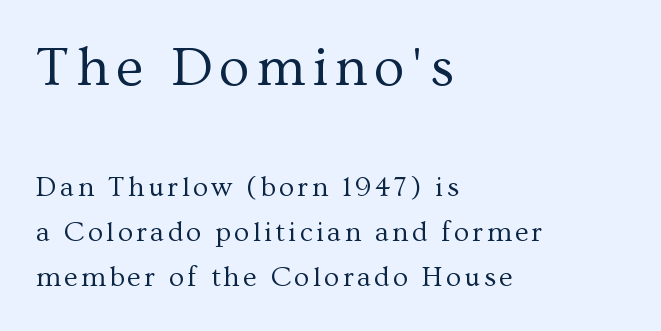
Honestly, there is no underline to notice here at all. If you drew a line through each stem, it would be perfectly vertical. Line starts are locked; line ends wander. Regular leading. Each letter keeps its own natural width here, so spacing adapts to shape.
